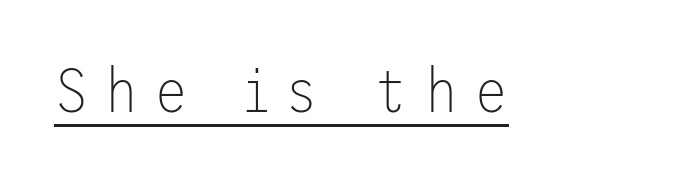
Q: Is the text bold? A: No.
Q: Is the text italic (slanted)? A: No, it is upright.
Q: Is the typeface a serif or a sans-serif typeface? A: Sans-serif.
Q: Is the text underlined? A: Yes.
Q: Is the spacing between letters normal or unusually wide? A: Unusually wide.
Q: Width (condensed, normal, or wide)? A: Normal.
Q: Stroke contrast? A: Low.
Q: x-height? A: Medium.
